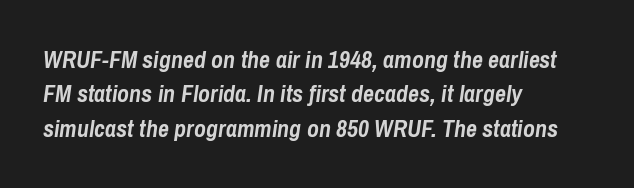
The type is set solid horizontally, with unmodified tracking. No word sits above an underline. Caption: bold face, heavy strokes. This sample is left-justified, so line endings fall wherever the words run out. Characters are canted at an angle relative to the baseline's perpendicular.
